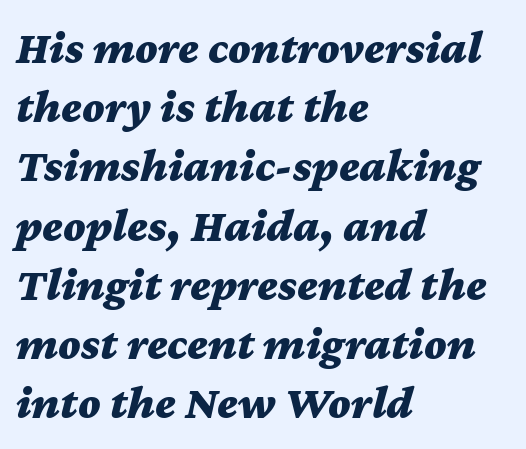
The image shows 47 px bold, wide type, italic (leaning right); set left-aligned, normal line spacing (1.26x), normal letter spacing, not underlined; medium stroke contrast and a medium x-height.
